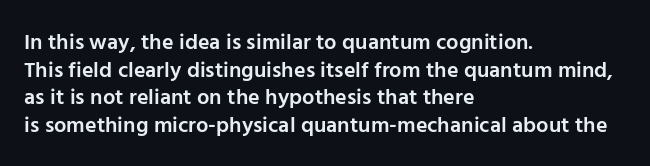
You can tell it's not italic because the verticals are truly vertical. Underlining? Definitely not there. Teacher's note: observe the even left margin — that is flush-left alignment. On the weight axis this lands at semibold, roughly 600.
